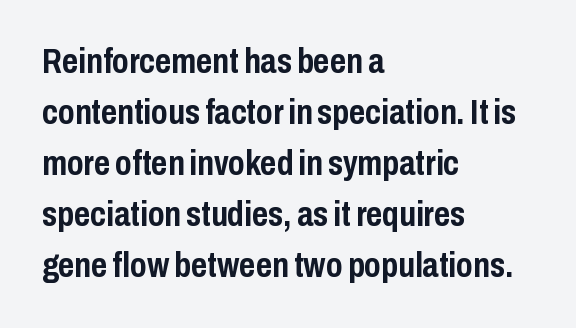
{"serif": "no", "italic": "no", "bold": "yes", "weight": "semibold", "width": "condensed", "stroke_contrast": "low", "x_height": "medium", "monospaced": "no", "underline": "no", "align": "left", "line_spacing": "normal", "line_spacing_ratio": 1.46, "letter_spacing": "normal", "letter_spacing_em": 0.0, "glyph_px": 35}
